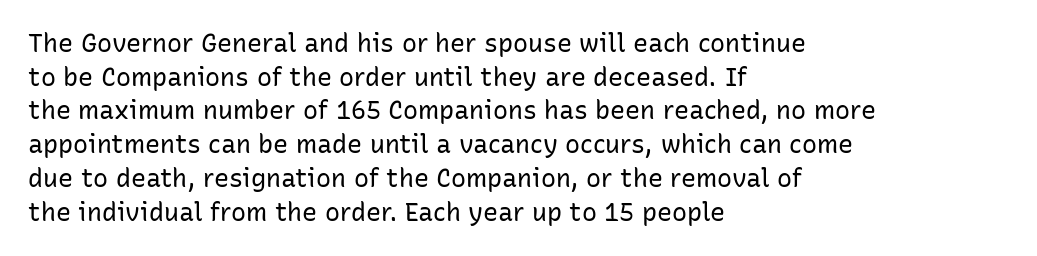
Q: Is the text bold? A: No.
Q: Is the text italic (slanted)? A: No, it is upright.
Q: Is the text underlined? A: No.
Q: How is the paragraph aligned? A: Left-aligned.
Q: Is the spacing between letters normal or unusually wide? A: Normal.
Q: Is the spacing between lines tight, normal or loose? A: Normal.
